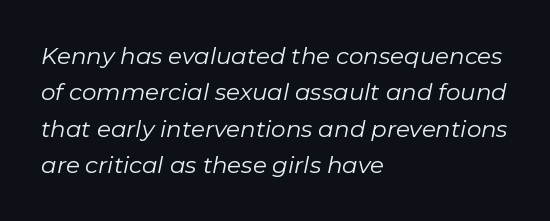
Unbolded letterforms with no extra heft. Tracking value appears to be zero — textbook default spacing. Leading matches the norm, producing a regular column. This is oblique type, the kind used for emphasis or titles. Typeset ragged right — the left edge is the straight one. Each row of text sits above clean, open space.
